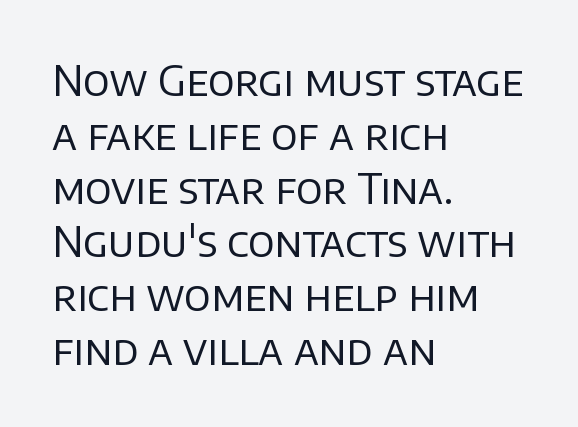
The image shows 42 px regular-weight sans-serif type, upright; set left-aligned, normal line spacing (1.28x), normal letter spacing, not underlined; low stroke contrast and a large x-height.
